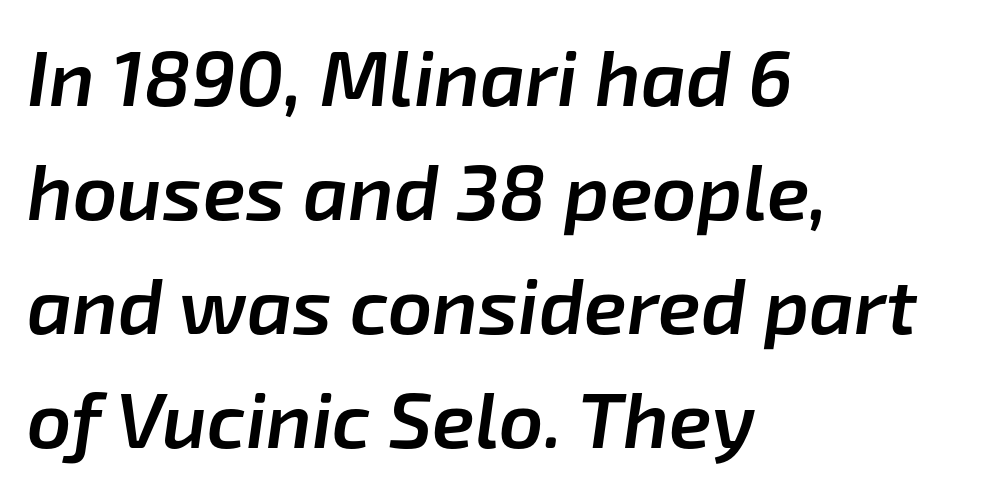
{"italic": "yes", "lean": "right", "slant_degrees": 8, "bold": "semi", "weight": "semibold", "width": "normal", "stroke_contrast": "low", "x_height": "medium", "monospaced": "no", "underline": "no", "align": "left", "line_spacing": "normal", "line_spacing_ratio": 1.46, "letter_spacing": "normal", "letter_spacing_em": 0.0, "glyph_px": 78}
